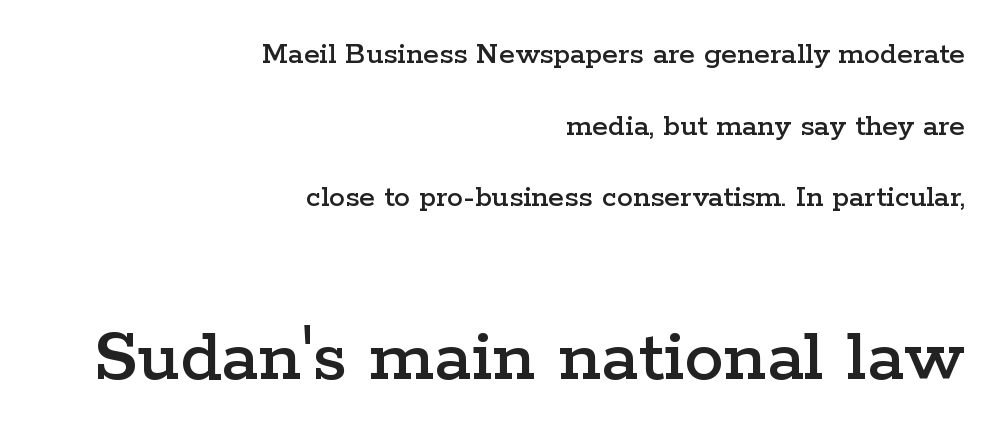
The image shows 79 px wide serif type, upright; set right-aligned, loose line spacing (2.24x), normal letter spacing, not underlined; the second (bottom) block is 2.47x larger; low stroke contrast and a medium x-height.
